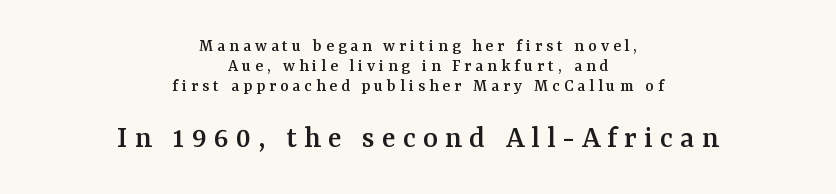
{"serif": "yes", "italic": "no", "width": "normal", "stroke_contrast": "medium", "x_height": "medium", "monospaced": "no", "underline": "no", "align": "center", "line_spacing": "tight", "line_spacing_ratio": 1.12, "letter_spacing": "wide", "letter_spacing_em": 0.22, "larger_block": "second", "size_ratio": 1.78, "glyph_px": 32}
